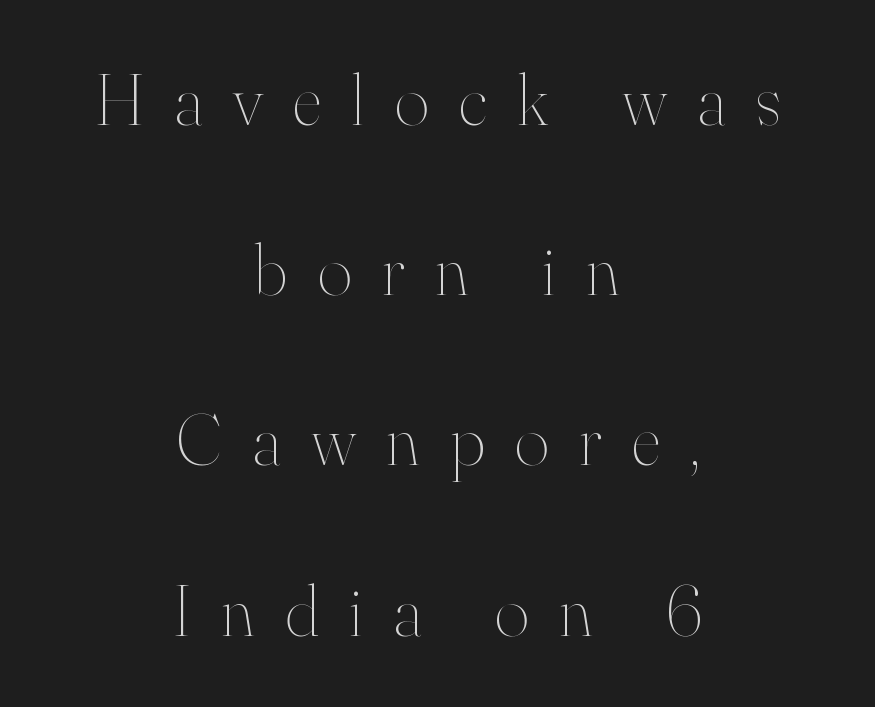
This sample uses an upright cut, with every glyph sitting square on the baseline. Does the leading feel generous? Absolutely, it's lavish. The typeface has the unassuming heft of standard copy or less. You could only call the tracking loose — the letters float apart. Casual observation: everything's sitting right in the middle.
